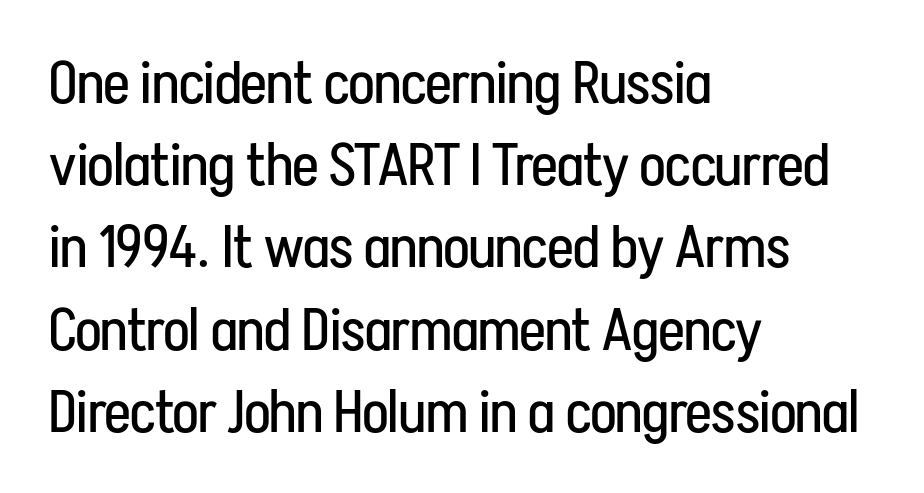
Q: Is the text bold? A: No.
Q: Is the text italic (slanted)? A: No, it is upright.
Q: Is the typeface a serif or a sans-serif typeface? A: Sans-serif.
Q: Is the text underlined? A: No.
Q: How is the paragraph aligned? A: Left-aligned.
Q: Is the spacing between letters normal or unusually wide? A: Normal.
Q: Is the spacing between lines tight, normal or loose? A: Normal.
Q: Width (condensed, normal, or wide)? A: Condensed.
Q: Stroke contrast? A: Low.
Q: x-height? A: Medium.
Q: Monospaced? A: No.
